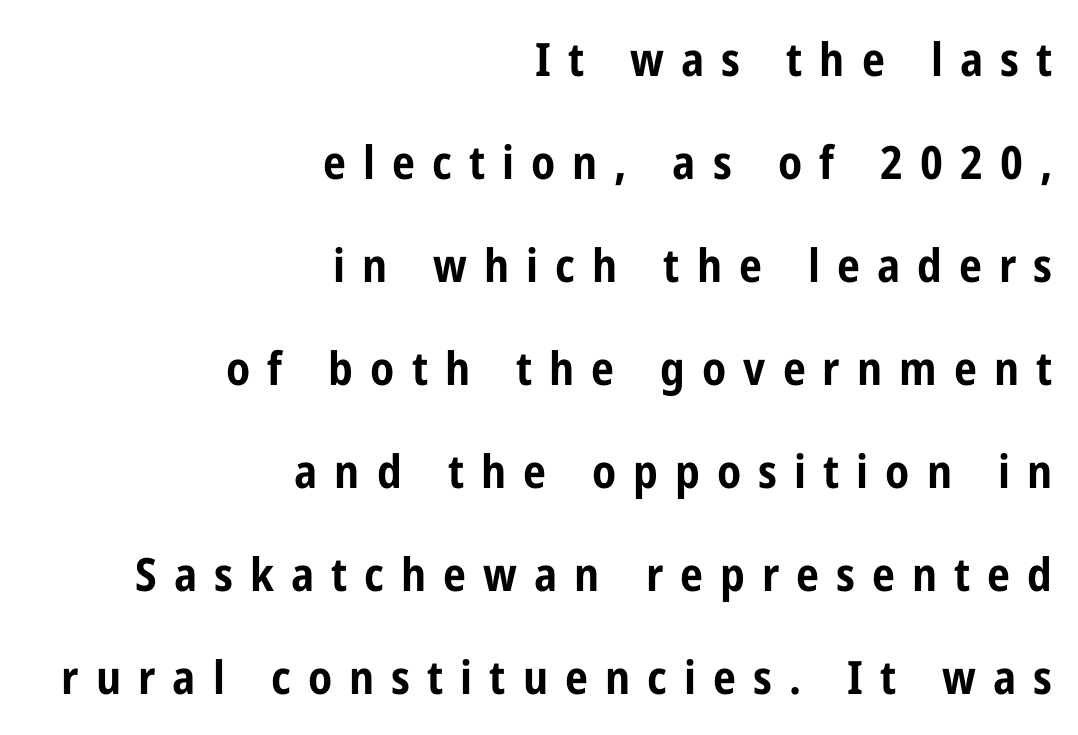
{"serif": "no", "italic": "no", "bold": "yes", "weight": "bold", "width": "condensed", "stroke_contrast": "low", "x_height": "medium", "monospaced": "no", "underline": "no", "align": "right", "line_spacing": "loose", "line_spacing_ratio": 2.24, "letter_spacing": "wide", "letter_spacing_em": 0.37, "glyph_px": 46}
